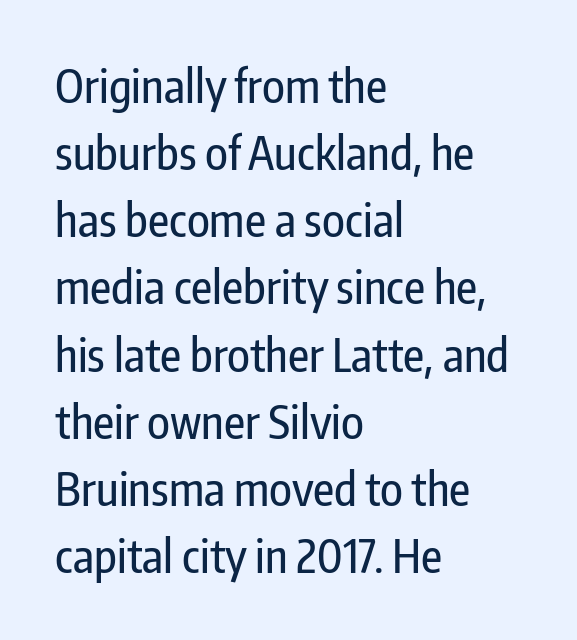
{"serif": "no", "italic": "no", "width": "condensed", "stroke_contrast": "low", "x_height": "medium", "monospaced": "no", "underline": "no", "align": "left", "line_spacing": "normal", "line_spacing_ratio": 1.46, "letter_spacing": "normal", "letter_spacing_em": 0.0, "glyph_px": 46}
